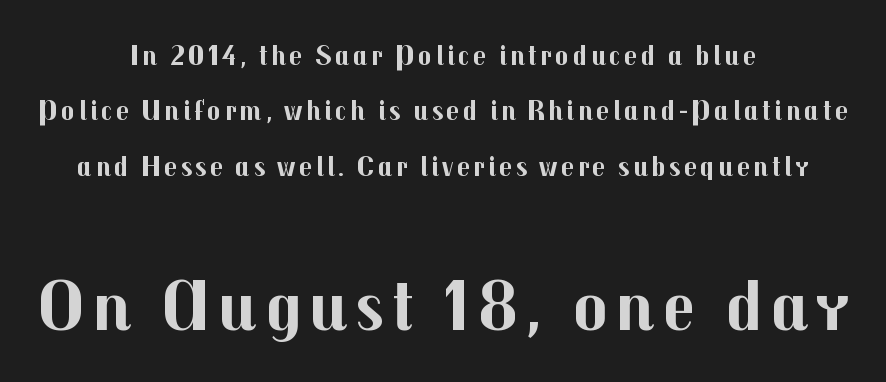
The image shows 72 px bold sans-serif type, upright; set centered, loose line spacing (1.91x), not underlined; the second (bottom) block is 2.48x larger; medium stroke contrast and a medium x-height.
